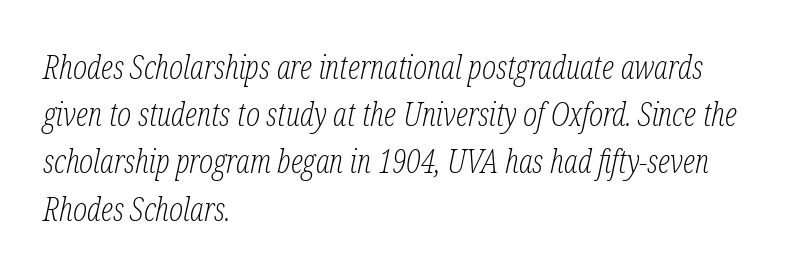
Q: Is the text bold? A: No.
Q: Is the text italic (slanted)? A: Yes, it leans right by about 12 degrees.
Q: Is the typeface a serif or a sans-serif typeface? A: Serif.
Q: Is the text underlined? A: No.
Q: How is the paragraph aligned? A: Left-aligned.
Q: Is the spacing between letters normal or unusually wide? A: Normal.
Q: Is the spacing between lines tight, normal or loose? A: Normal.
Q: Width (condensed, normal, or wide)? A: Condensed.
Q: Stroke contrast? A: Low.
Q: x-height? A: Medium.
Q: Monospaced? A: No.
